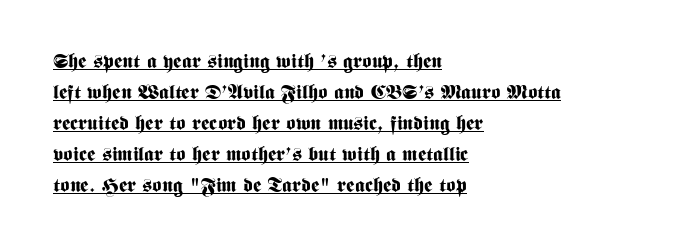
Q: Is the text bold? A: Yes.
Q: Is the text italic (slanted)? A: No, it is upright.
Q: Is the text underlined? A: Yes.
Q: How is the paragraph aligned? A: Left-aligned.
Q: Is the spacing between letters normal or unusually wide? A: Normal.
Q: Is the spacing between lines tight, normal or loose? A: Normal.
